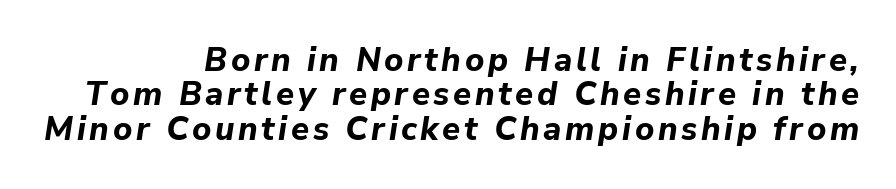
{"italic": "yes", "lean": "right", "slant_degrees": 9, "bold": "yes", "weight": "bold", "width": "normal", "stroke_contrast": "low", "x_height": "medium", "monospaced": "no", "underline": "no", "align": "right", "line_spacing": "tight", "line_spacing_ratio": 1.04, "glyph_px": 33}
